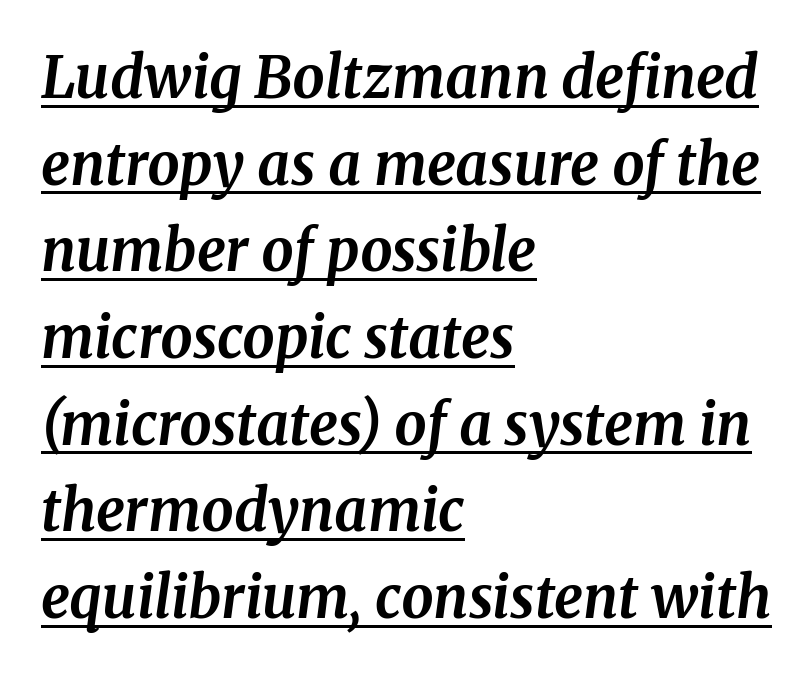
The image shows 57 px bold serif type, italic (leaning right); set left-aligned, normal line spacing (1.52x), normal letter spacing, underlined; medium stroke contrast and a medium x-height.
